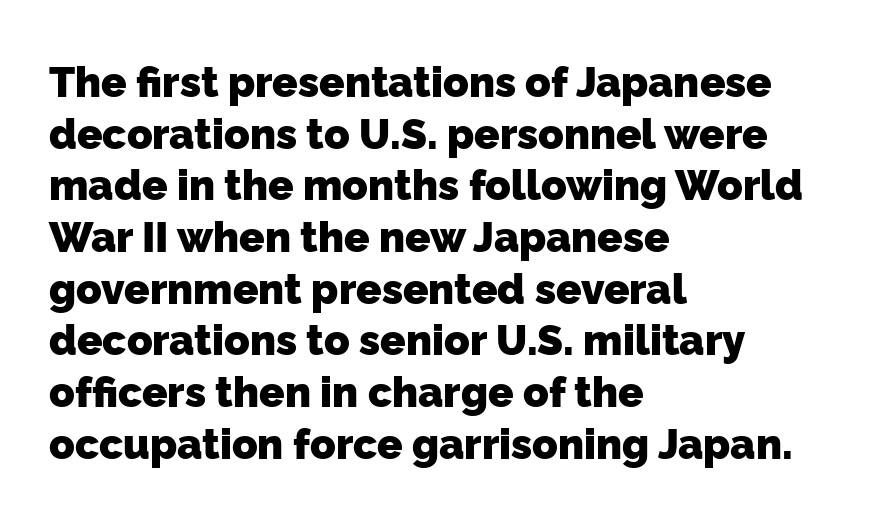
Standard letterfit; no display-style spreading of the glyphs. Anything drawn beneath the words? Only blank space. Weight check: bold — yes, fully. Spacing verdict: proportional, widths tailored to each character. A typesetter would label this face a sans.
